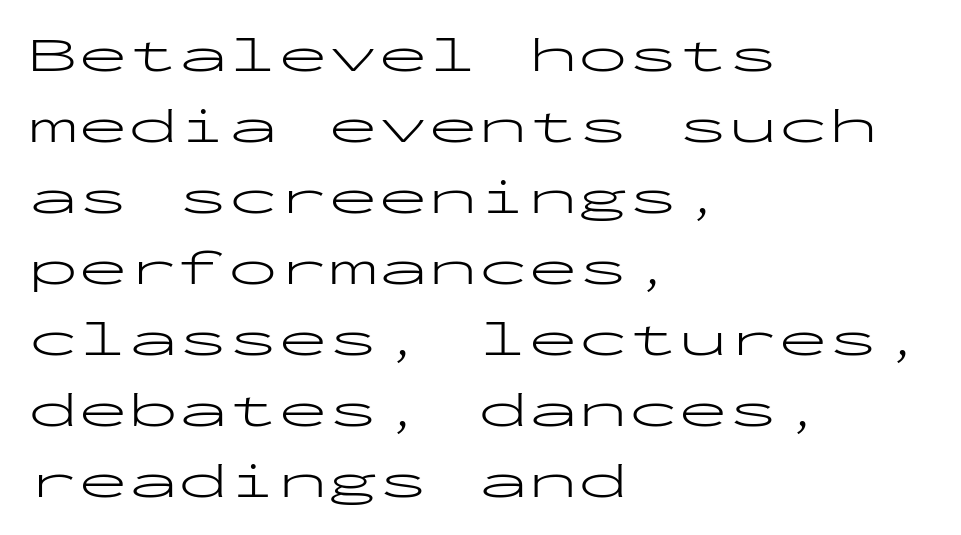
The image shows 50 px light, wide sans-serif type, upright, monospaced; set left-aligned, normal line spacing (1.42x), normal letter spacing, not underlined; low stroke contrast and a medium x-height.
